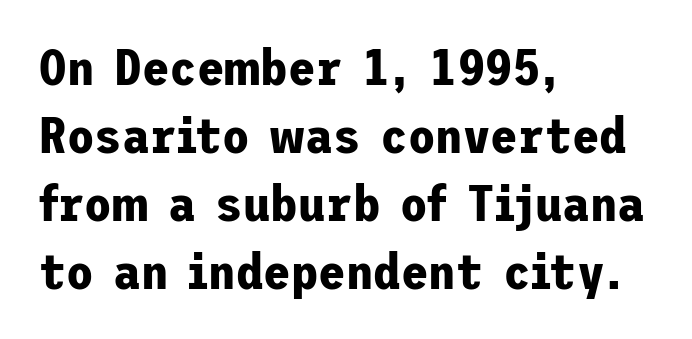
Descenders are the only things crossing below the line. Short note: letters normally spaced. Every row of glyphs begins at an identical x-position on the left. Each glyph is drawn with heavy, bold strokes. This block has exactly the height ordinary leading produces.
